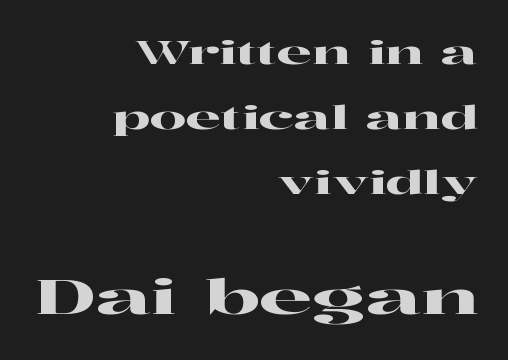
Check where the strokes stop: tiny serifs finish them off. The rendering enlarges the type as you move from the upper chunk to the lower. Typeset ragged left — the right edge is the straight one. The rendering uses natural spacing where letterforms have individual widths. Observe the ordinary spacing: letters are neighbours, not strangers.
